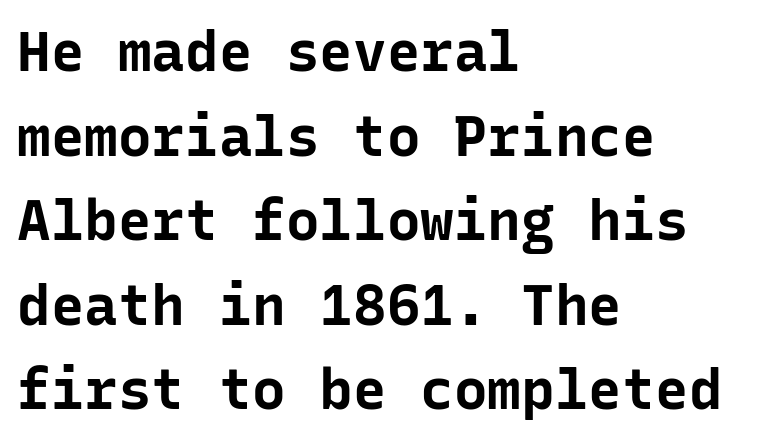
The image shows 56 px bold sans-serif type, upright, monospaced; set left-aligned, normal line spacing (1.51x), normal letter spacing, not underlined; low stroke contrast and a medium x-height.
